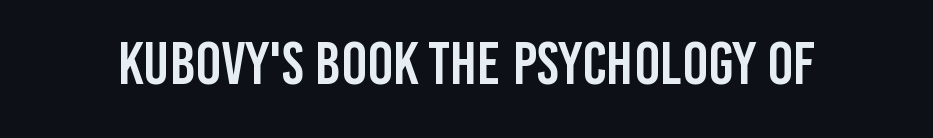
{"serif": "no", "italic": "no", "width": "condensed", "stroke_contrast": "low", "x_height": "large", "monospaced": "no", "underline": "no", "letter_spacing": "normal", "letter_spacing_em": 0.0, "glyph_px": 61}
